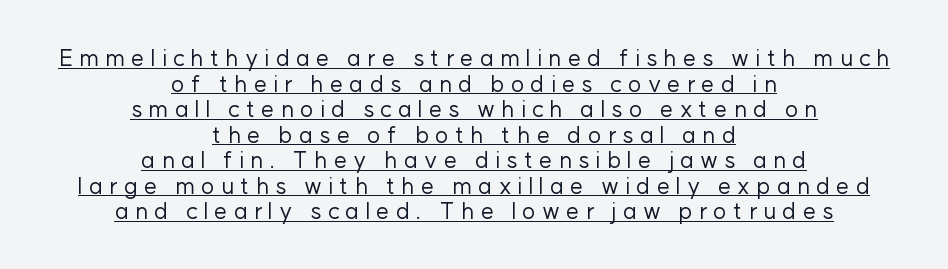
The image shows 23 px text type, upright; set centered, tight line spacing (1.11x), unusually wide letter spacing (+0.27 em), underlined.
